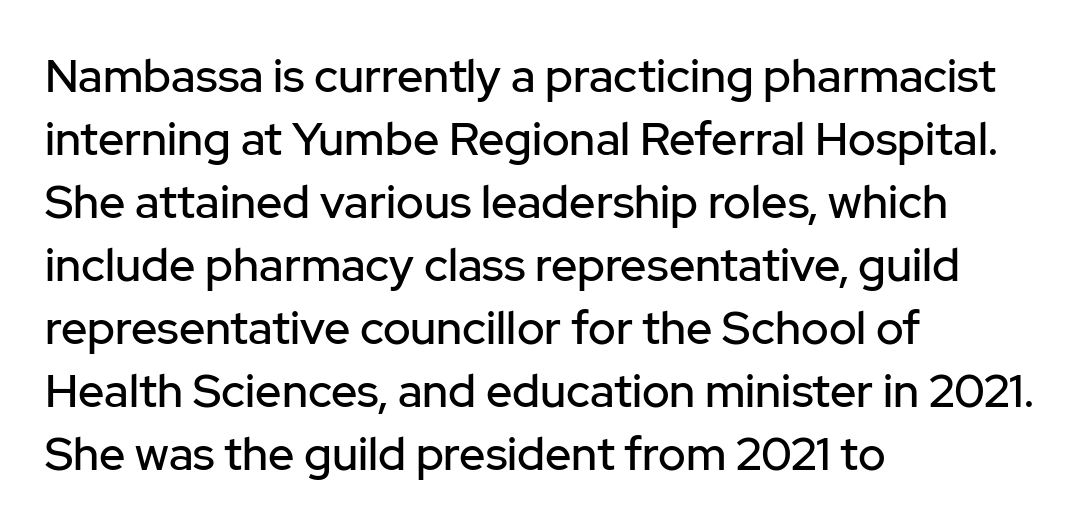
{"serif": "no", "italic": "no", "width": "normal", "stroke_contrast": "low", "x_height": "medium", "monospaced": "no", "underline": "no", "align": "left", "line_spacing": "normal", "line_spacing_ratio": 1.37, "letter_spacing": "normal", "letter_spacing_em": 0.0, "glyph_px": 46}
